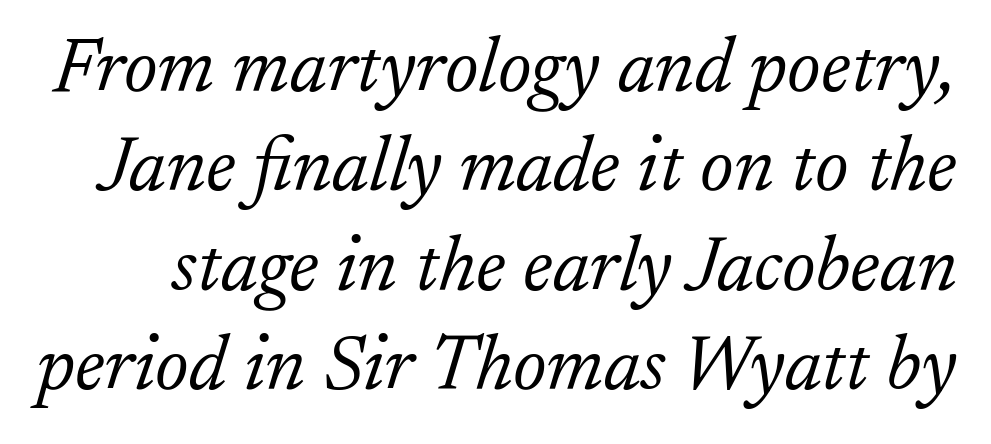
The image shows 77 px light serif type, italic (leaning right); set normal line spacing (1.29x), normal letter spacing, not underlined; low stroke contrast and a small x-height.
